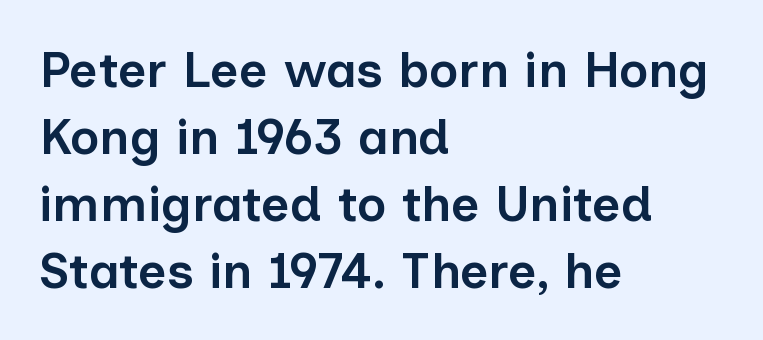
Look at the stroke-to-counter ratio: somewhat heavy, a semibold. Are there feet on the stems? There aren't — it's a sans. Typeset ragged right — the left edge is the straight one. The face used here is proportionally spaced, like ordinary book or web type.
